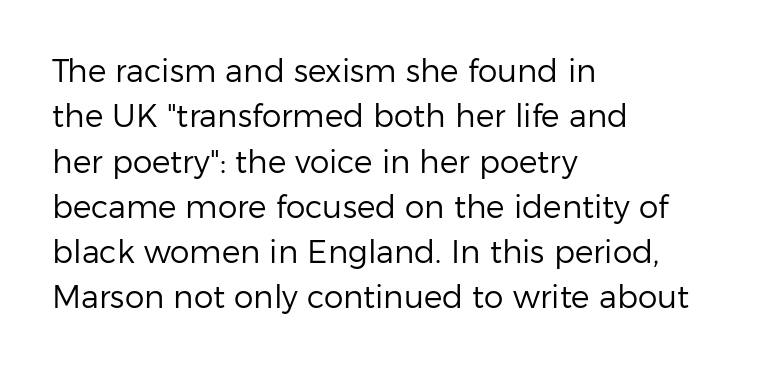
{"serif": "no", "italic": "no", "bold": "no", "weight": "regular", "width": "normal", "stroke_contrast": "low", "x_height": "medium", "monospaced": "no", "underline": "no", "align": "left", "line_spacing": "normal", "line_spacing_ratio": 1.46, "letter_spacing": "normal", "letter_spacing_em": 0.0, "glyph_px": 31}
